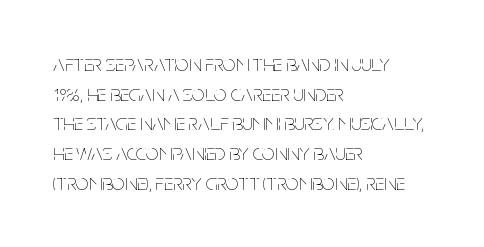
The lines sit at an ordinary, default distance from one another. The rag falls on the right side of this text block. The characters are drawn with everyday or finer stroke widths. Descender tails drop into unmarked territory.
